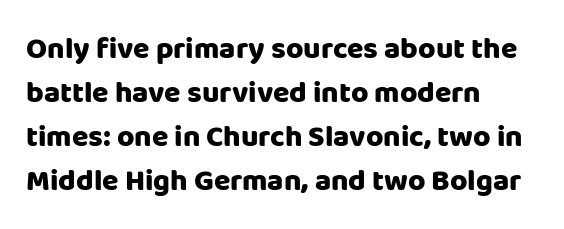
{"serif": "no", "italic": "no", "bold": "yes", "weight": "heavy", "width": "normal", "stroke_contrast": "low", "x_height": "large", "monospaced": "no", "underline": "no", "align": "left", "line_spacing": "normal", "line_spacing_ratio": 1.47, "letter_spacing": "normal", "letter_spacing_em": 0.0, "glyph_px": 30}
